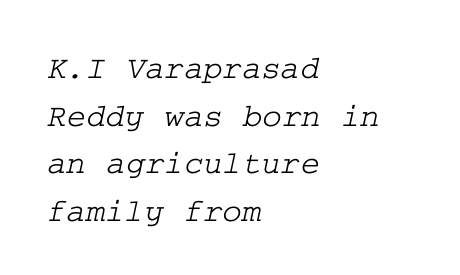
Q: Is the typeface a serif or a sans-serif typeface? A: Serif.
Q: Is the text underlined? A: No.
Q: How is the paragraph aligned? A: Left-aligned.
Q: Is the spacing between letters normal or unusually wide? A: Normal.
Q: Is the spacing between lines tight, normal or loose? A: Normal.
Q: Width (condensed, normal, or wide)? A: Wide.
Q: Stroke contrast? A: Low.
Q: x-height? A: Medium.
